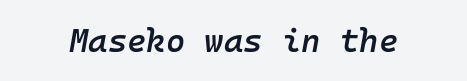
These lines carry some extra weight — a demibold, not a full bold. Note the uniform advance width — an 'i' takes as much space as an 'm'. Rendered with sloped, italic letterforms. This rendering leaves character spacing at its baseline value. Check under the words: just untouched page.
